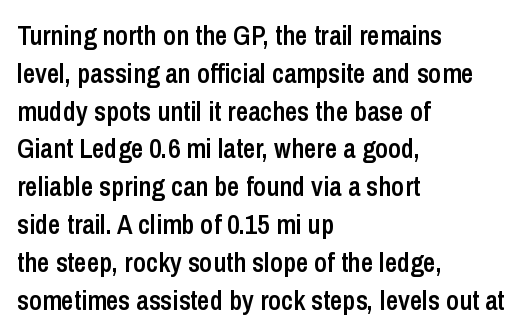
{"italic": "no", "bold": "semi", "underline": "no", "align": "left", "line_spacing": "normal", "line_spacing_ratio": 1.4, "letter_spacing": "normal", "letter_spacing_em": 0.0, "glyph_px": 27}
